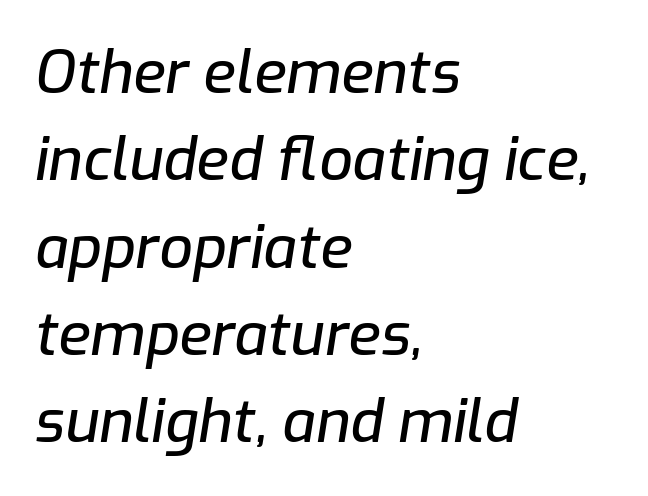
{"italic": "yes", "lean": "right", "slant_degrees": 9, "width": "normal", "stroke_contrast": "low", "x_height": "medium", "monospaced": "no", "underline": "no", "align": "left", "line_spacing": "normal", "line_spacing_ratio": 1.48, "letter_spacing": "normal", "letter_spacing_em": 0.0, "glyph_px": 59}
